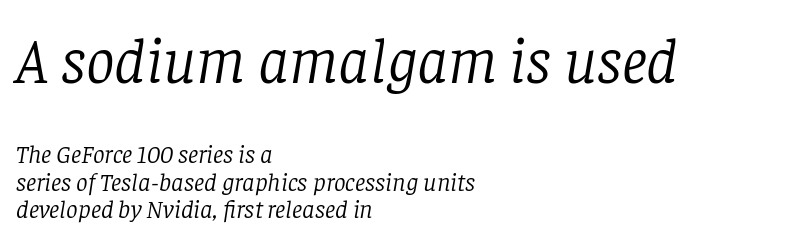
The passage shown is typeset with a serif family. You can tell it's italic because the verticals aren't actually vertical. Weight class: somewhere from thin through regular. The letters advance in unequal steps, a hallmark of proportional type.
